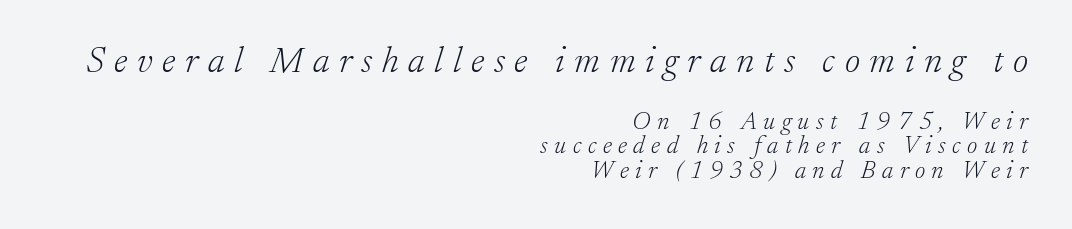
{"serif": "yes", "italic": "yes", "lean": "right", "slant_degrees": 17, "bold": "no", "weight": "light", "width": "normal", "stroke_contrast": "low", "x_height": "small", "monospaced": "no", "underline": "no", "align": "right", "line_spacing": "tight", "line_spacing_ratio": 0.98, "letter_spacing": "wide", "letter_spacing_em": 0.26, "larger_block": "first", "size_ratio": 1.48, "glyph_px": 37}
